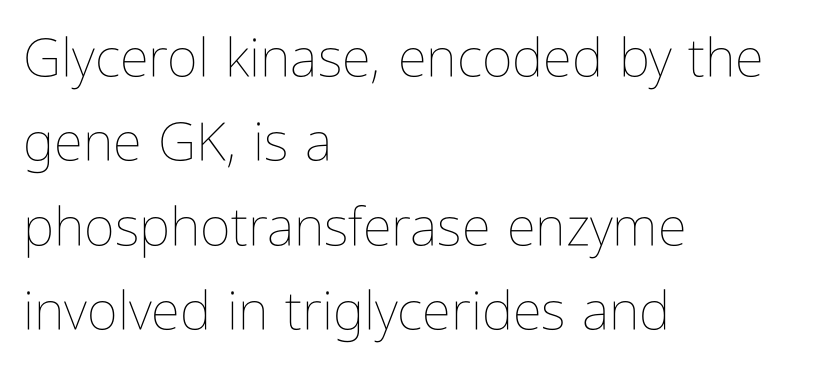
The image shows 53 px thin, condensed type, upright; set left-aligned, normal line spacing (1.59x), normal letter spacing, not underlined; low stroke contrast and a medium x-height.
